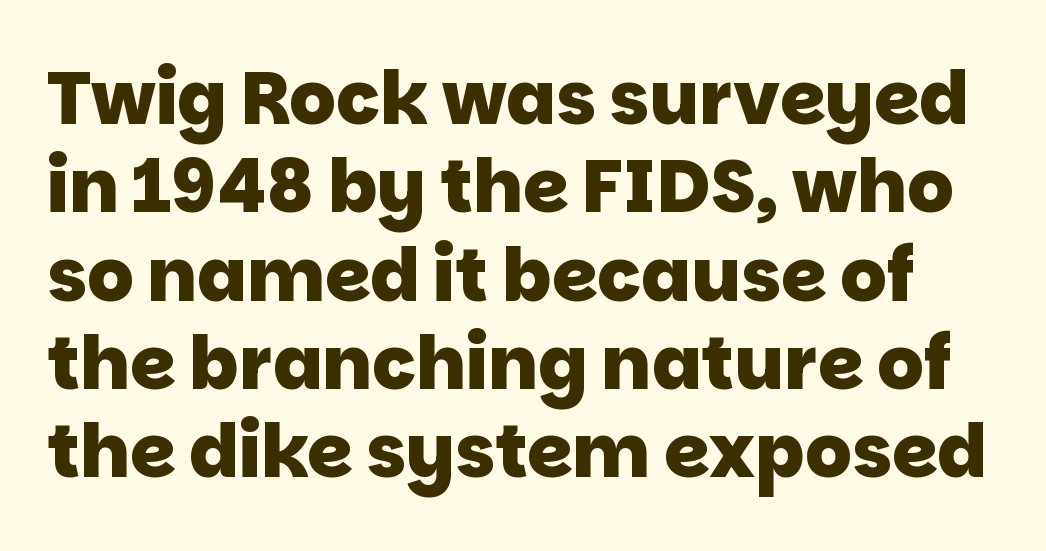
The image shows 73 px heavy sans-serif type; set line spacing 1.21x, normal letter spacing, not underlined; low stroke contrast and a large x-height.
